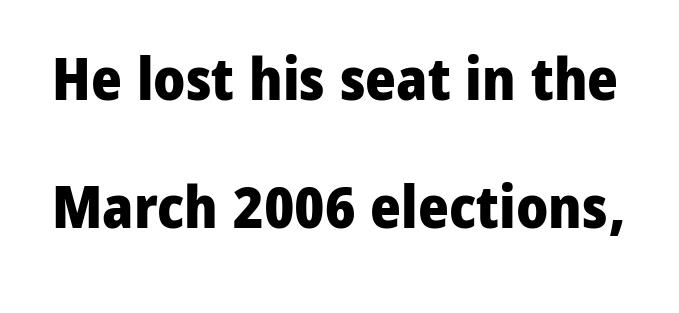
Q: Is the text bold? A: Yes.
Q: Is the text italic (slanted)? A: No, it is upright.
Q: Is the typeface a serif or a sans-serif typeface? A: Sans-serif.
Q: Is the text underlined? A: No.
Q: Is the spacing between letters normal or unusually wide? A: Normal.
Q: Is the spacing between lines tight, normal or loose? A: Loose.
Q: Width (condensed, normal, or wide)? A: Normal.
Q: Stroke contrast? A: Low.
Q: x-height? A: Medium.
Q: Monospaced? A: No.
